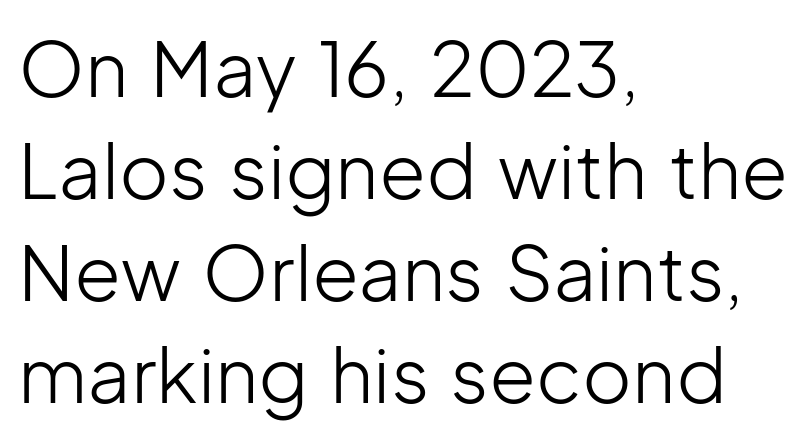
The image shows 76 px light sans-serif type, upright; set left-aligned, normal line spacing (1.34x), normal letter spacing, not underlined; low stroke contrast and a medium x-height.
